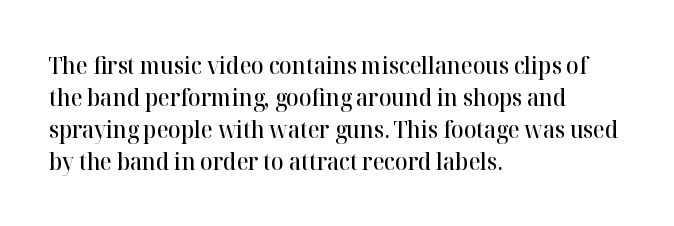
Q: Is the text bold? A: Semi-bold.
Q: Is the text italic (slanted)? A: No, it is upright.
Q: Is the text underlined? A: No.
Q: How is the paragraph aligned? A: Left-aligned.
Q: Is the spacing between letters normal or unusually wide? A: Normal.
Q: Is the spacing between lines tight, normal or loose? A: Normal.
